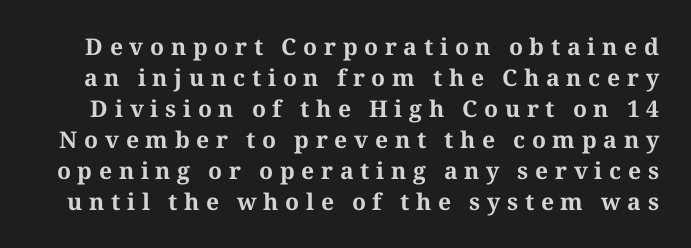
The image shows 23 px bold type, upright; set normal line spacing (1.35x), unusually wide letter spacing (+0.29 em), not underlined.
